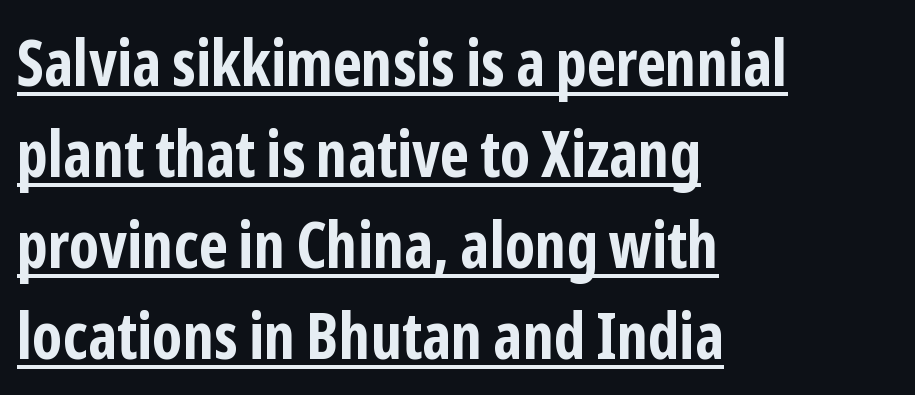
Q: Is the text bold? A: Yes.
Q: Is the text italic (slanted)? A: No, it is upright.
Q: Is the typeface a serif or a sans-serif typeface? A: Sans-serif.
Q: Is the text underlined? A: Yes.
Q: How is the paragraph aligned? A: Left-aligned.
Q: Is the spacing between letters normal or unusually wide? A: Normal.
Q: Is the spacing between lines tight, normal or loose? A: Normal.
Q: Width (condensed, normal, or wide)? A: Condensed.
Q: Stroke contrast? A: Low.
Q: x-height? A: Medium.
Q: Monospaced? A: No.
